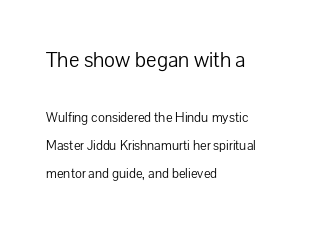
These glyphs show unthickened strokes, regular width or finer. The zone under the glyphs is completely vacant. The rendering uses a large line-height, opening up the rows. Quick note: not italic, upright. Line starts are locked; line ends wander. Is the lower block the larger one? No — the upper block carries the bigger type.
